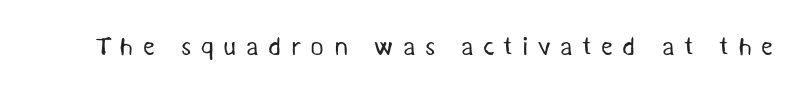
The image shows 26 px text type; set unusually wide letter spacing (+0.36 em), not underlined.
